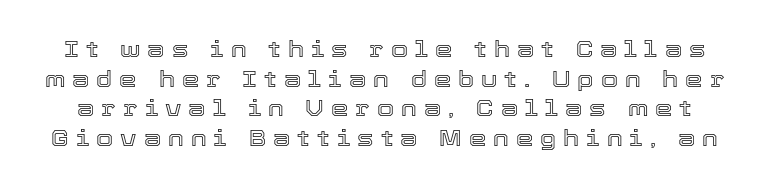
The image shows 22 px text type, upright; set normal line spacing (1.35x), unusually wide letter spacing (+0.32 em), not underlined.
